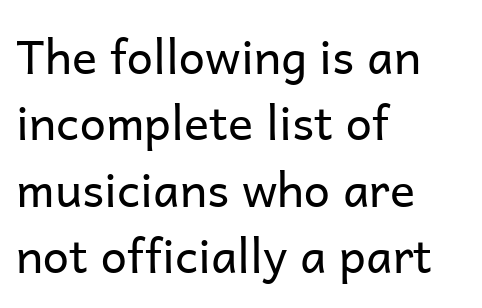
The image shows 47 px regular-weight sans-serif type, upright; set left-aligned, normal line spacing (1.41x), normal letter spacing, not underlined; low stroke contrast and a medium x-height.
